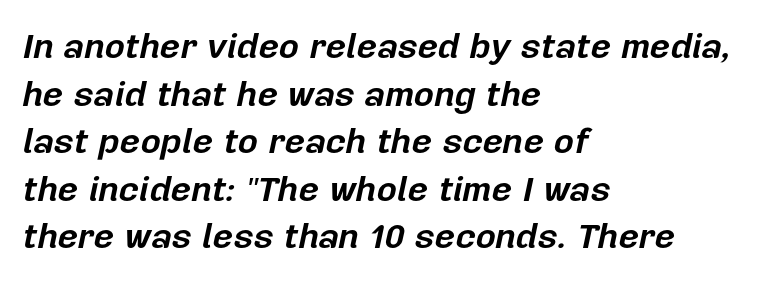
{"italic": "yes", "lean": "right", "slant_degrees": 12, "bold": "yes", "weight": "bold", "width": "normal", "stroke_contrast": "low", "x_height": "medium", "monospaced": "no", "underline": "no", "align": "left", "line_spacing": "normal", "line_spacing_ratio": 1.36, "letter_spacing": "normal", "letter_spacing_em": 0.0, "glyph_px": 35}
